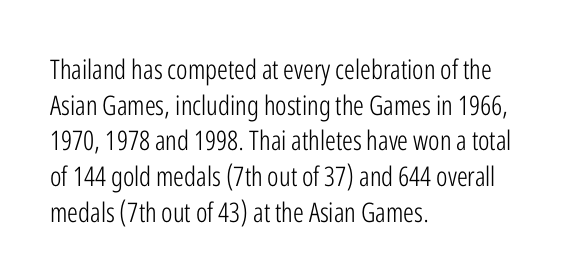
Q: Is the text bold? A: No.
Q: Is the text italic (slanted)? A: No, it is upright.
Q: Is the text underlined? A: No.
Q: How is the paragraph aligned? A: Left-aligned.
Q: Is the spacing between letters normal or unusually wide? A: Normal.
Q: Is the spacing between lines tight, normal or loose? A: Normal.
